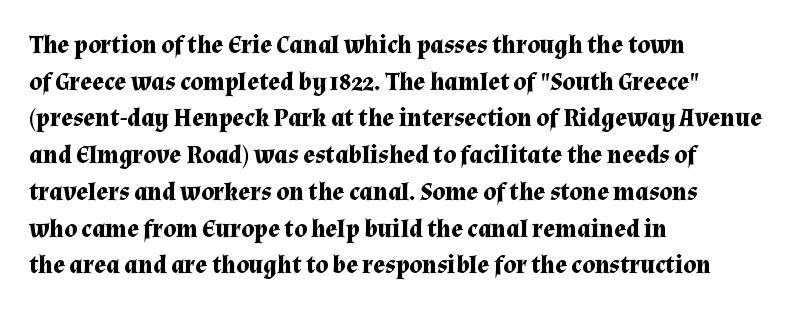
Compared with an ordinary text face, these strokes are far heavier — a full bold. Tall strokes in this sample are plumb rather than angled. Reading down the block, your eye returns to a fixed left position each line. The space directly below the letters is spotless. Leading matches the norm, producing a regular column. The type is set solid horizontally, with unmodified tracking.
